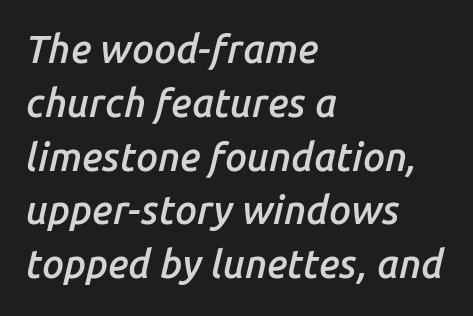
Q: Is the text bold? A: Semi-bold.
Q: Is the text italic (slanted)? A: Yes, it leans right by about 14 degrees.
Q: Is the text underlined? A: No.
Q: How is the paragraph aligned? A: Left-aligned.
Q: Is the spacing between letters normal or unusually wide? A: Normal.
Q: Is the spacing between lines tight, normal or loose? A: Normal.
Q: Width (condensed, normal, or wide)? A: Normal.
Q: Stroke contrast? A: Low.
Q: x-height? A: Medium.
Q: Monospaced? A: No.
